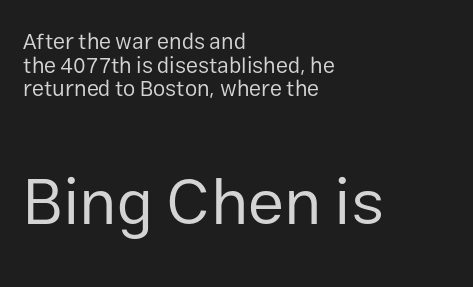
{"serif": "no", "italic": "no", "bold": "no", "weight": "regular", "width": "normal", "stroke_contrast": "low", "x_height": "medium", "monospaced": "no", "underline": "no", "align": "left", "line_spacing": "tight", "line_spacing_ratio": 1.07, "letter_spacing": "normal", "letter_spacing_em": 0.0, "larger_block": "second", "size_ratio": 3.0, "glyph_px": 66}
